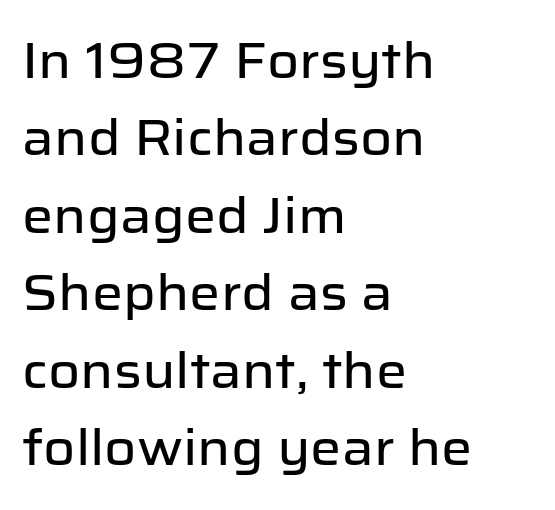
Q: Is the text italic (slanted)? A: No, it is upright.
Q: Is the typeface a serif or a sans-serif typeface? A: Sans-serif.
Q: Is the text underlined? A: No.
Q: How is the paragraph aligned? A: Left-aligned.
Q: Is the spacing between letters normal or unusually wide? A: Normal.
Q: Is the spacing between lines tight, normal or loose? A: Normal.
Q: Width (condensed, normal, or wide)? A: Normal.
Q: Stroke contrast? A: Low.
Q: x-height? A: Medium.
Q: Monospaced? A: No.
